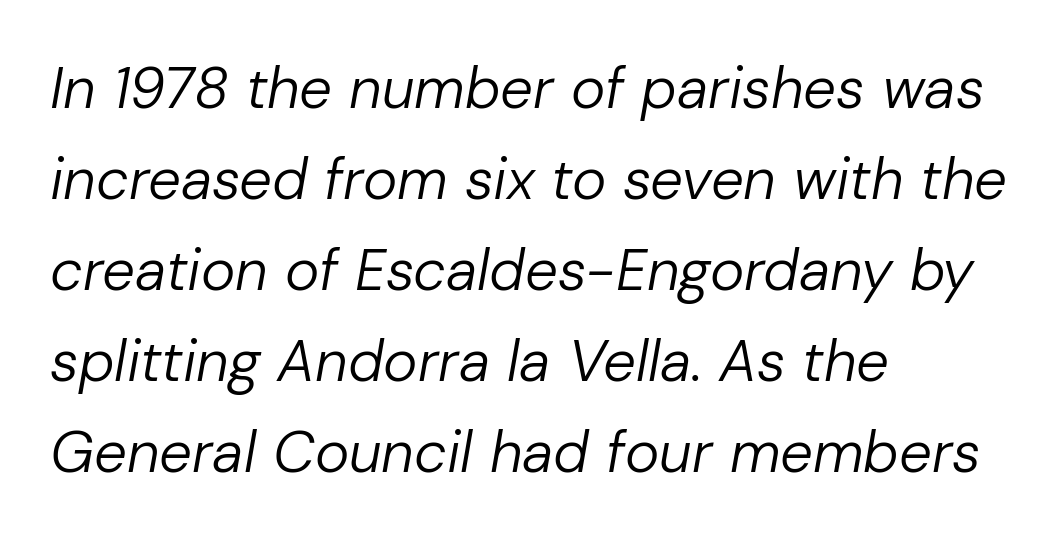
Q: Is the text bold? A: No.
Q: Is the text italic (slanted)? A: Yes, it leans right by about 10 degrees.
Q: Is the text underlined? A: No.
Q: How is the paragraph aligned? A: Left-aligned.
Q: Is the spacing between letters normal or unusually wide? A: Normal.
Q: Is the spacing between lines tight, normal or loose? A: Normal.
Q: Width (condensed, normal, or wide)? A: Normal.
Q: Stroke contrast? A: Low.
Q: x-height? A: Medium.
Q: Monospaced? A: No.
